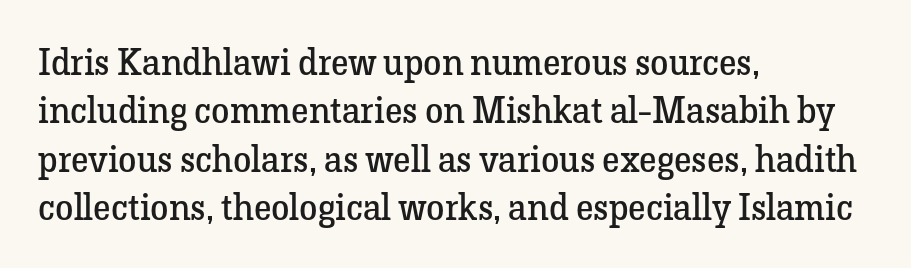
Q: Is the text bold? A: No.
Q: Is the text italic (slanted)? A: No, it is upright.
Q: Is the typeface a serif or a sans-serif typeface? A: Serif.
Q: Is the text underlined? A: No.
Q: How is the paragraph aligned? A: Left-aligned.
Q: Is the spacing between letters normal or unusually wide? A: Normal.
Q: Is the spacing between lines tight, normal or loose? A: Normal.
Q: Width (condensed, normal, or wide)? A: Normal.
Q: Stroke contrast? A: Low.
Q: x-height? A: Medium.
Q: Monospaced? A: No.
